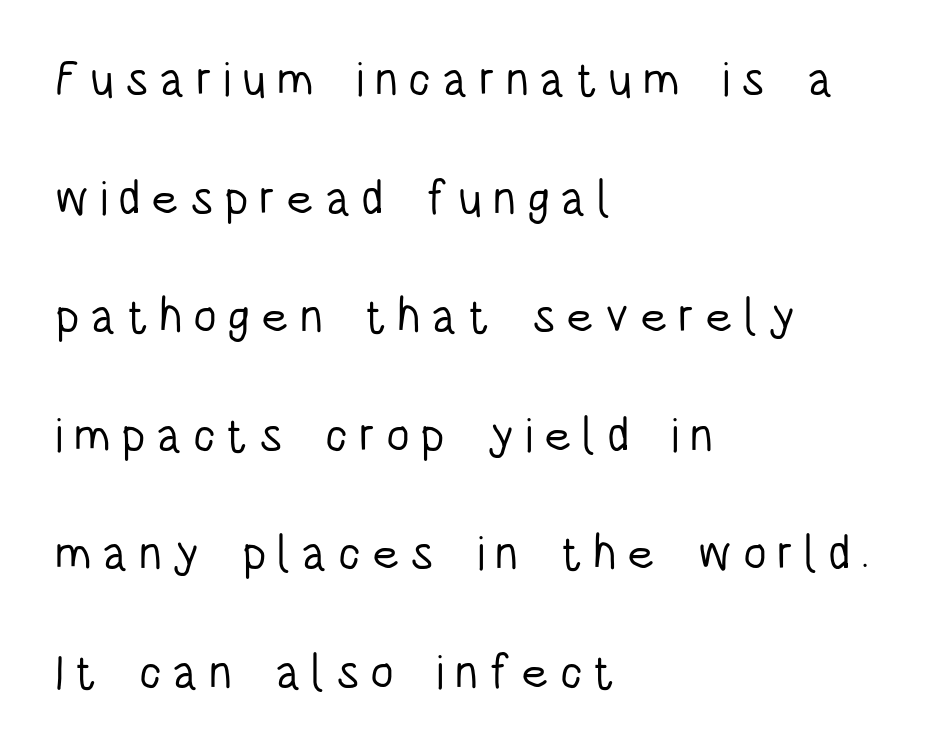
{"serif": "no", "italic": "no", "bold": "no", "weight": "light", "width": "condensed", "stroke_contrast": "low", "x_height": "large", "monospaced": "no", "underline": "no", "align": "left", "line_spacing": "loose", "line_spacing_ratio": 2.47, "letter_spacing": "wide", "letter_spacing_em": 0.22, "glyph_px": 48}
